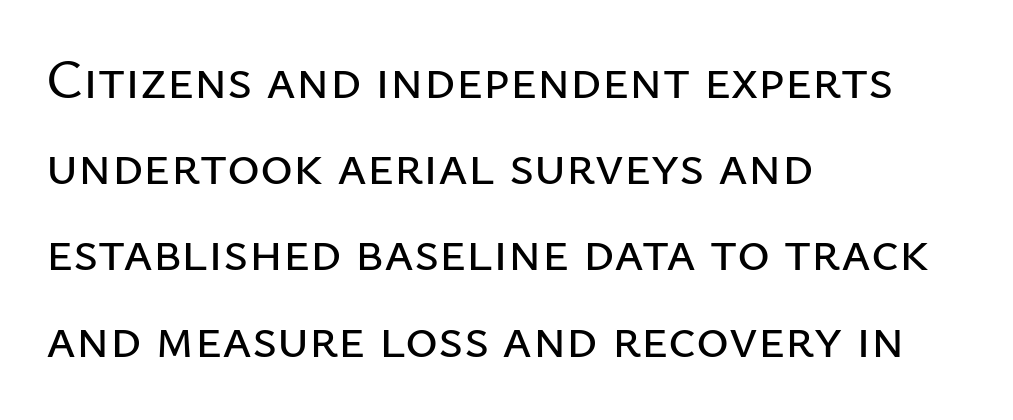
Casual observation: everything's shoved over to the left. The type is set solid horizontally, with unmodified tracking. Looks like regular typesetting: each glyph gets only the width it needs. Compared with typical paragraphs, the rows here are spaced about the same.
